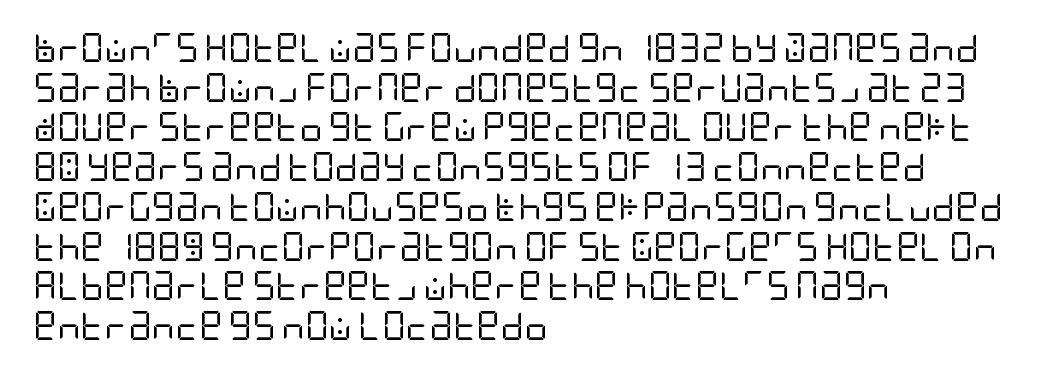
The image shows 29 px regular-weight, condensed sans-serif type, upright; set left-aligned, normal line spacing (1.37x), normal letter spacing, not underlined; low stroke contrast and a large x-height.
